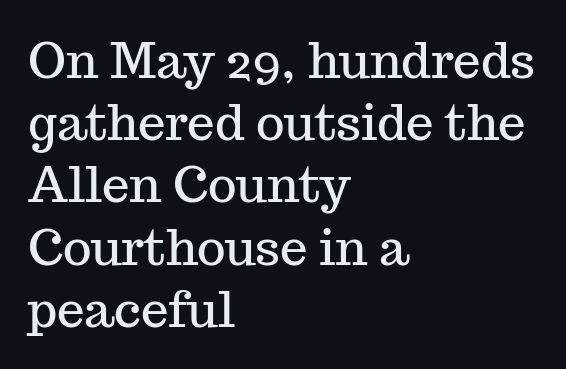
The rows are spaced the way most documents space them. The compositor pushed each line to the left boundary. How are the letters spaced? Ordinarily, with no added tracking. The rendering uses natural spacing where letterforms have individual widths. Decoration check: the copy has no underline. Each letter's strokes conclude with small projecting serifs.
